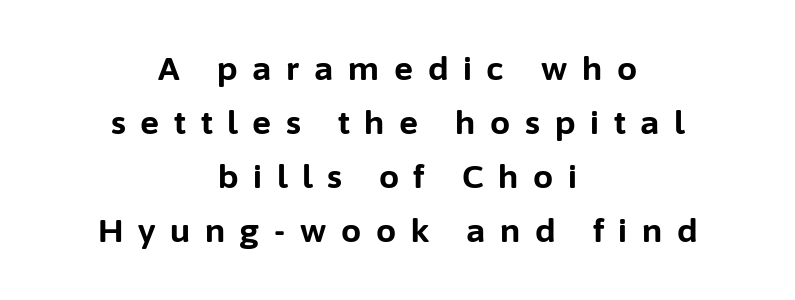
{"serif": "no", "italic": "no", "bold": "yes", "weight": "bold", "width": "normal", "stroke_contrast": "low", "x_height": "medium", "monospaced": "no", "underline": "no", "align": "center", "line_spacing": "normal", "line_spacing_ratio": 1.69, "letter_spacing": "wide", "letter_spacing_em": 0.46, "glyph_px": 32}
